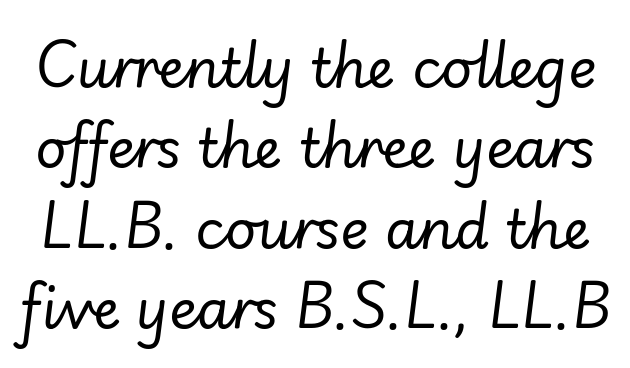
{"italic": "yes", "lean": "right", "slant_degrees": 7, "bold": "no", "weight": "regular", "width": "normal", "stroke_contrast": "low", "x_height": "small", "monospaced": "no", "underline": "no", "line_spacing": "normal", "line_spacing_ratio": 1.49, "letter_spacing": "normal", "letter_spacing_em": 0.0, "glyph_px": 54}
